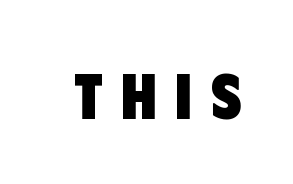
Q: Is the text bold? A: Yes.
Q: Is the typeface a serif or a sans-serif typeface? A: Sans-serif.
Q: Is the text underlined? A: No.
Q: Is the spacing between letters normal or unusually wide? A: Unusually wide.
Q: Width (condensed, normal, or wide)? A: Condensed.
Q: Stroke contrast? A: Low.
Q: x-height? A: Large.
Q: Monospaced? A: No.
